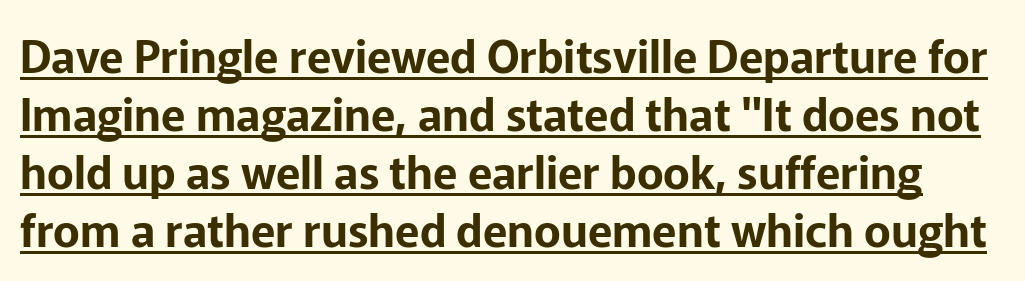
Spacing verdict: proportional, widths tailored to each character. Italic? Not at all — the glyphs are vertical. These lines sit exactly where default settings would place them. The font family rendered here belongs to the sans-serif group. Notice how a bar underscores the lettering throughout.
